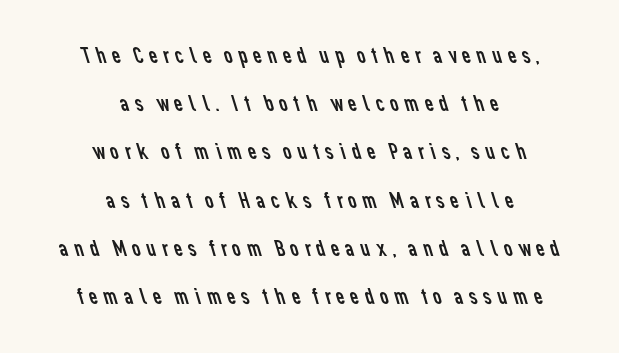
Q: Is the text bold? A: No.
Q: Is the text underlined? A: No.
Q: How is the paragraph aligned? A: Centered.
Q: Is the spacing between lines tight, normal or loose? A: Loose.
